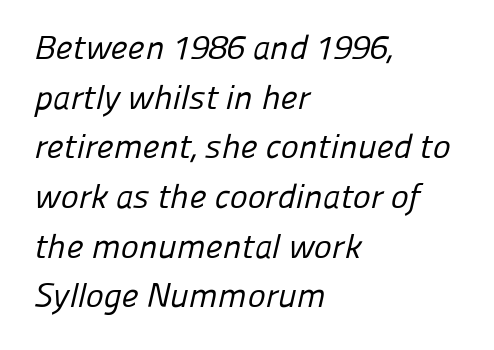
{"serif": "no", "bold": "no", "weight": "regular", "width": "normal", "stroke_contrast": "low", "x_height": "medium", "monospaced": "no", "underline": "no", "align": "left", "line_spacing": "normal", "line_spacing_ratio": 1.46, "letter_spacing": "normal", "letter_spacing_em": 0.0, "glyph_px": 34}
